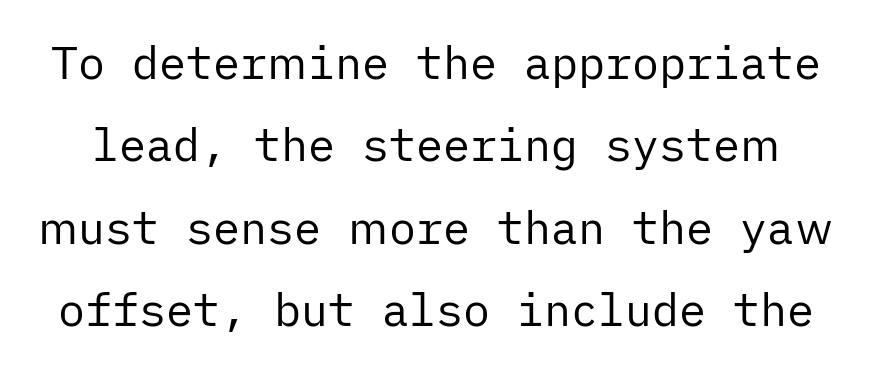
The image shows 45 px regular-weight sans-serif type, upright; set line spacing 1.83x, normal letter spacing, not underlined; low stroke contrast and a medium x-height.
